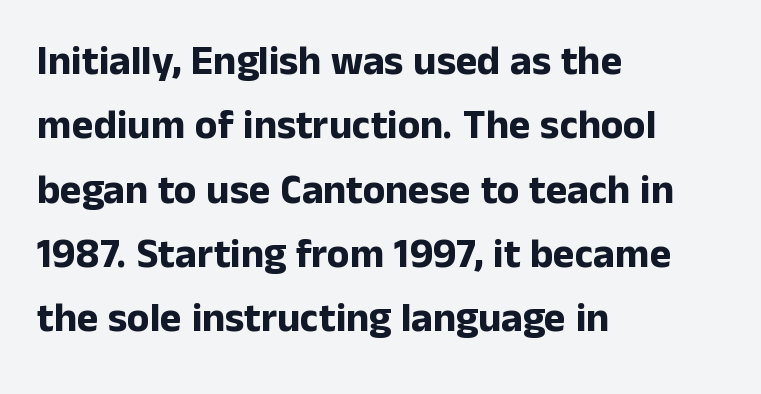
{"serif": "no", "italic": "no", "bold": "yes", "weight": "bold", "width": "normal", "stroke_contrast": "low", "x_height": "medium", "monospaced": "no", "underline": "no", "align": "left", "line_spacing": "normal", "line_spacing_ratio": 1.57, "letter_spacing": "normal", "letter_spacing_em": 0.0, "glyph_px": 41}
